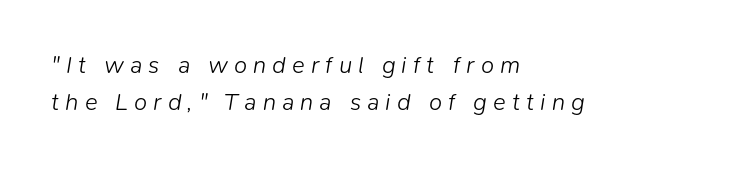
Q: Is the text bold? A: No.
Q: Is the text italic (slanted)? A: Yes, it leans right by about 9 degrees.
Q: Is the text underlined? A: No.
Q: How is the paragraph aligned? A: Left-aligned.
Q: Is the spacing between letters normal or unusually wide? A: Unusually wide.
Q: Is the spacing between lines tight, normal or loose? A: Normal.
